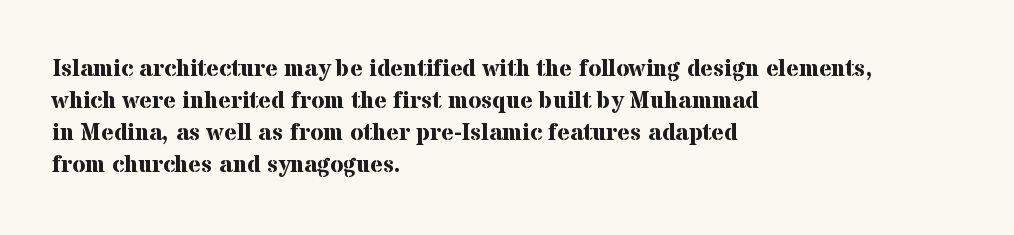
Heavy-handed strokes throughout: this text is bold. Ordinary non-slanted type is in use. The text block is weighted toward the left margin, trailing off unevenly rightward. Students, observe: this is what conventionally led text looks like. Students, note that the glyphs here touch the page at normal intervals. The words here are not underlined.
